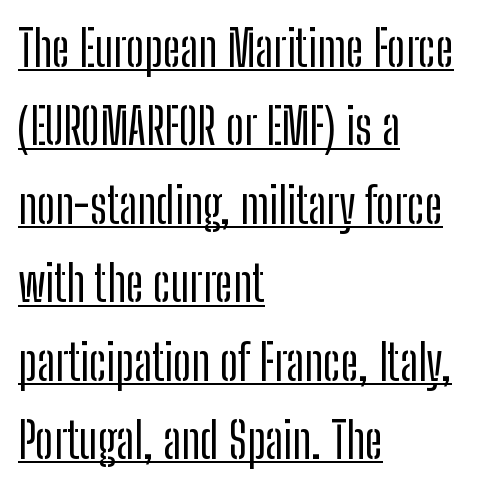
The lettering stays uniformly vertical, giving the passage a roman look. This is sans-serif lettering, the kind often seen on screens and signage. These characters rest on top of a visible drawn line. Whoever set this chose a conventional vertical rhythm. Compared with typical body copy, the letter spacing here is the same.
